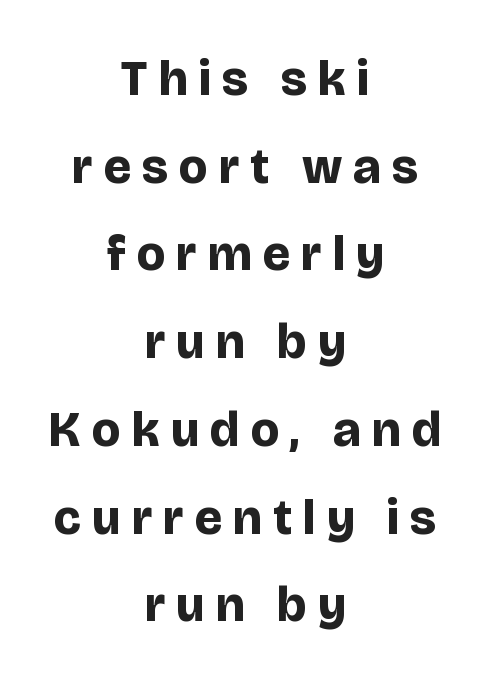
Is the letter spacing exaggerated? Yes — the characters are pushed far apart. The paragraph has two soft edges and a firm central axis. These words are printed bold, with thick strokes throughout. Each row of text sits above clean, open space. No italicization has been applied; the sample stays upright. Typographically, this falls in the sans-serif category.
